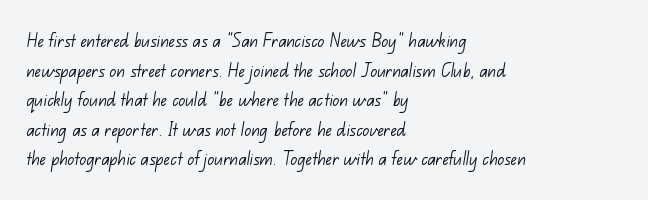
{"bold": "no", "underline": "no", "align": "left", "line_spacing": "normal", "line_spacing_ratio": 1.41, "letter_spacing": "normal", "letter_spacing_em": 0.0, "glyph_px": 21}
